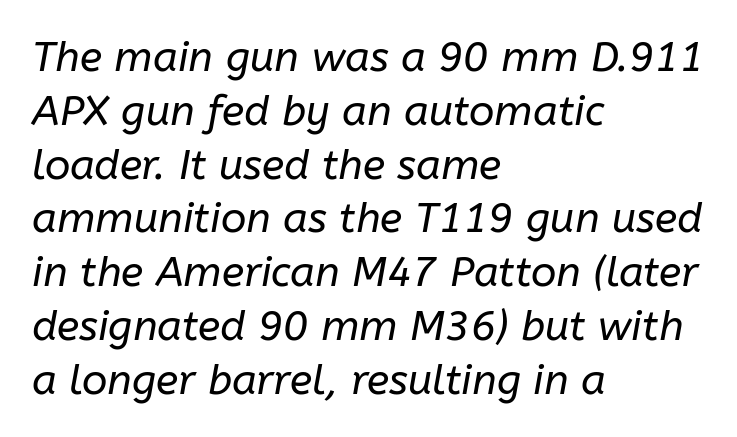
The image shows 42 px regular-weight type, italic (leaning right); set left-aligned, normal line spacing (1.28x), normal letter spacing, not underlined; low stroke contrast and a medium x-height.
